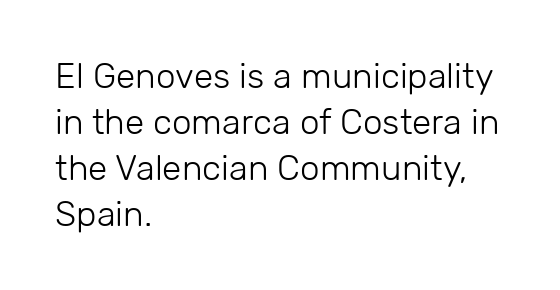
{"serif": "no", "italic": "no", "bold": "no", "weight": "light", "width": "normal", "stroke_contrast": "low", "x_height": "medium", "monospaced": "no", "underline": "no", "align": "left", "line_spacing": "normal", "line_spacing_ratio": 1.31, "letter_spacing": "normal", "letter_spacing_em": 0.0, "glyph_px": 35}
